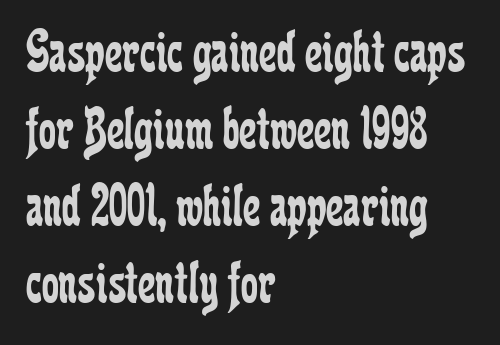
{"serif": "yes", "italic": "no", "bold": "no", "weight": "regular", "width": "condensed", "stroke_contrast": "low", "x_height": "medium", "monospaced": "no", "underline": "no", "align": "left", "line_spacing": "normal", "line_spacing_ratio": 1.26, "letter_spacing": "normal", "letter_spacing_em": 0.0, "glyph_px": 61}
